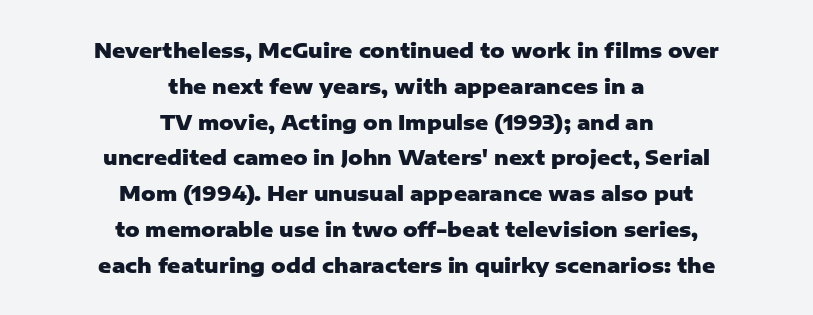
The letters stand straight up with perfectly vertical stems. The whitespace from short lines is split evenly between both sides. Each glyph is drawn with heavy, bold strokes. Observe the ordinary spacing: letters are neighbours, not strangers.
